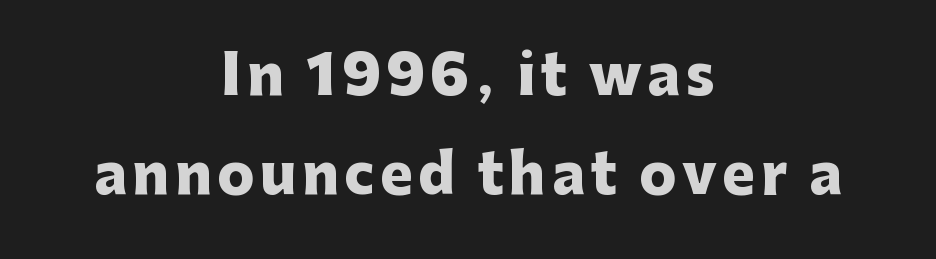
{"serif": "no", "italic": "no", "bold": "yes", "weight": "heavy", "width": "normal", "stroke_contrast": "low", "x_height": "medium", "monospaced": "no", "underline": "no", "align": "center", "line_spacing_ratio": 1.8, "glyph_px": 55}
